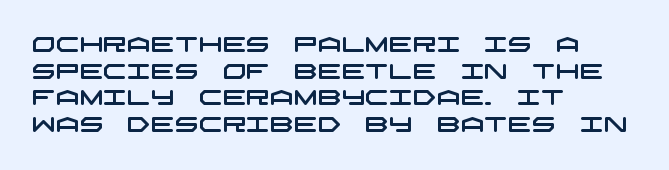
Q: Is the text underlined? A: No.
Q: How is the paragraph aligned? A: Left-aligned.
Q: Is the spacing between letters normal or unusually wide? A: Normal.
Q: Is the spacing between lines tight, normal or loose? A: Normal.
